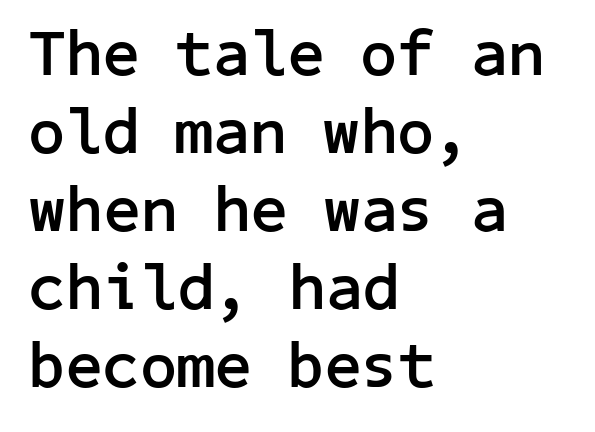
The image shows 65 px semibold sans-serif type, upright; set left-aligned, line spacing 1.2x, normal letter spacing, not underlined; low stroke contrast and a medium x-height.
